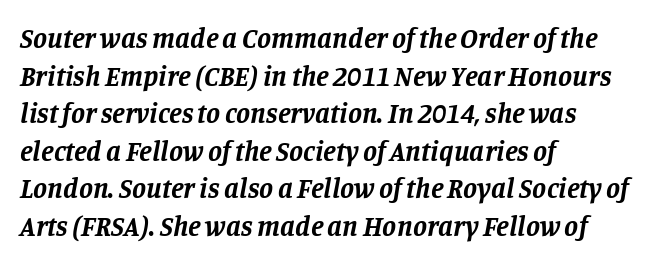
{"serif": "yes", "italic": "yes", "lean": "right", "slant_degrees": 11, "bold": "yes", "weight": "bold", "width": "normal", "stroke_contrast": "low", "x_height": "large", "monospaced": "no", "underline": "no", "align": "left", "line_spacing": "normal", "line_spacing_ratio": 1.34, "letter_spacing": "normal", "letter_spacing_em": 0.0, "glyph_px": 28}
